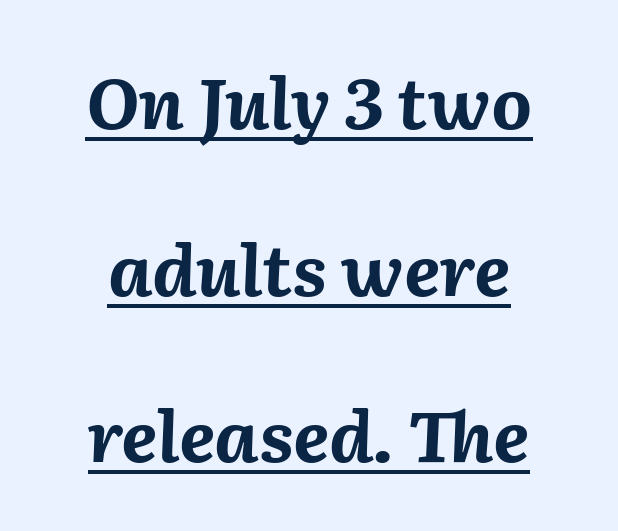
{"italic": "yes", "lean": "right", "slant_degrees": 2, "bold": "yes", "weight": "bold", "width": "normal", "stroke_contrast": "medium", "x_height": "medium", "monospaced": "no", "underline": "yes", "align": "center", "line_spacing": "loose", "line_spacing_ratio": 2.38, "letter_spacing": "normal", "letter_spacing_em": 0.0, "glyph_px": 70}
